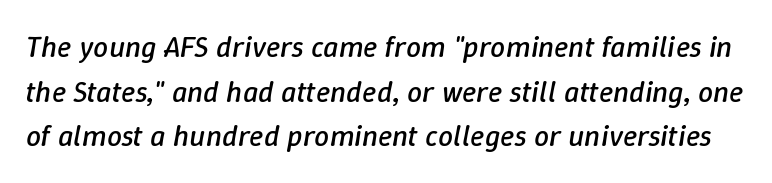
Q: Is the text bold? A: No.
Q: Is the text italic (slanted)? A: Yes, it leans right by about 9 degrees.
Q: Is the text underlined? A: No.
Q: Is the spacing between letters normal or unusually wide? A: Normal.
Q: Is the spacing between lines tight, normal or loose? A: Normal.
Q: Width (condensed, normal, or wide)? A: Normal.
Q: Stroke contrast? A: Low.
Q: x-height? A: Medium.
Q: Monospaced? A: No.
